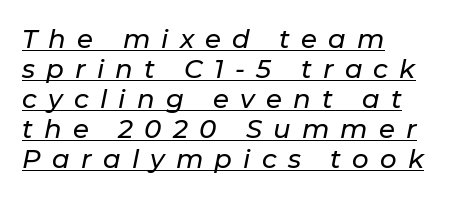
Which margin do the lines hug? The left one — the right edge is uneven. Rendered with sloped, italic letterforms. How would I describe the line gaps? Narrow and economical. The horizontal fit of the characters is loose and conspicuously gappy. The words here are underlined.
